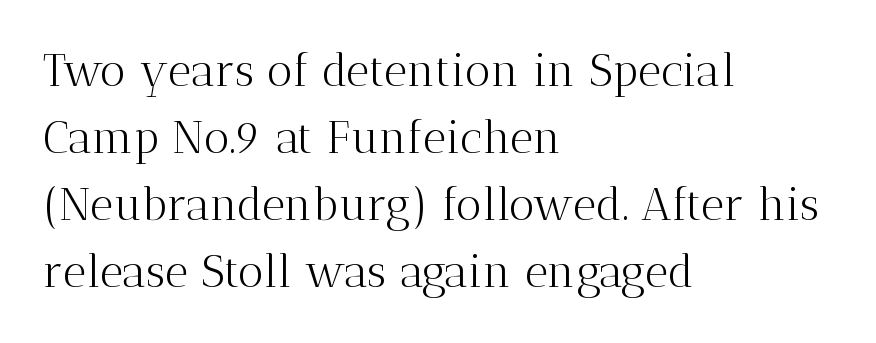
The characters are drawn with everyday or finer stroke widths. Characters remain perfectly vertical along every line. Think of a printed novel: that variable character pitch is what you see here. Students, observe: this is what conventionally led text looks like.
